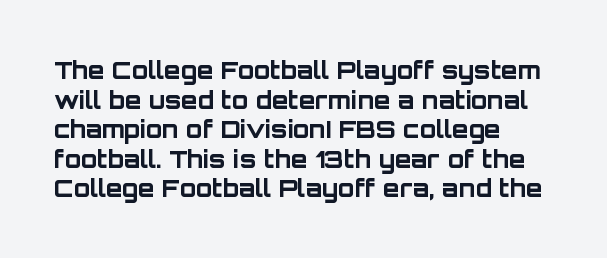
Q: Is the text bold? A: Yes.
Q: Is the text italic (slanted)? A: No, it is upright.
Q: Is the text underlined? A: No.
Q: How is the paragraph aligned? A: Left-aligned.
Q: Is the spacing between letters normal or unusually wide? A: Normal.
